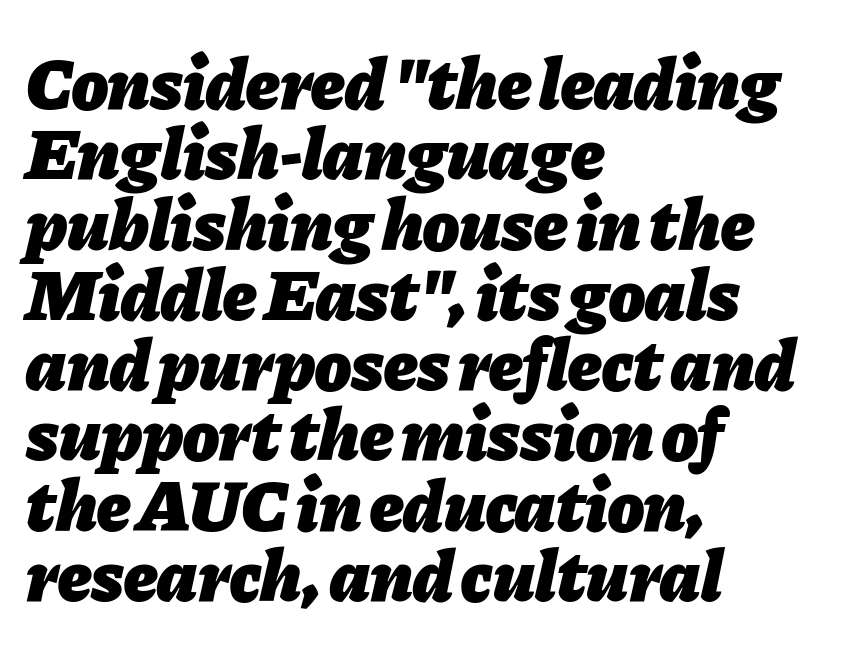
The image shows 74 px heavy type, italic (leaning right); set left-aligned, tight line spacing (0.95x), normal letter spacing, not underlined; low stroke contrast and a medium x-height.
